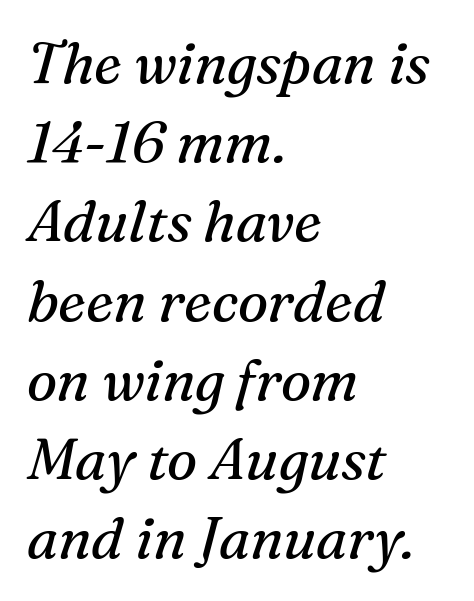
Q: Is the text bold? A: No.
Q: Is the text italic (slanted)? A: Yes, it leans right by about 16 degrees.
Q: Is the typeface a serif or a sans-serif typeface? A: Serif.
Q: Is the text underlined? A: No.
Q: How is the paragraph aligned? A: Left-aligned.
Q: Is the spacing between letters normal or unusually wide? A: Normal.
Q: Is the spacing between lines tight, normal or loose? A: Normal.
Q: Width (condensed, normal, or wide)? A: Normal.
Q: Stroke contrast? A: Medium.
Q: x-height? A: Medium.
Q: Monospaced? A: No.
